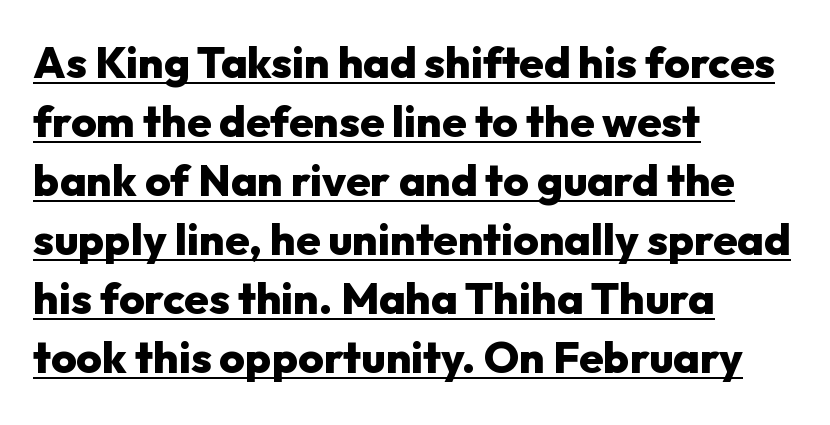
The image shows 44 px heavy sans-serif type, upright; set left-aligned, normal line spacing (1.34x), normal letter spacing, underlined; low stroke contrast and a medium x-height.
